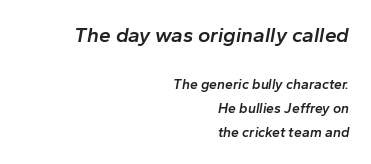
The image shows 21 px text type, italic (leaning right); set right-aligned, line spacing 1.72x, normal letter spacing, not underlined; the first (top) block is 1.5x larger.
